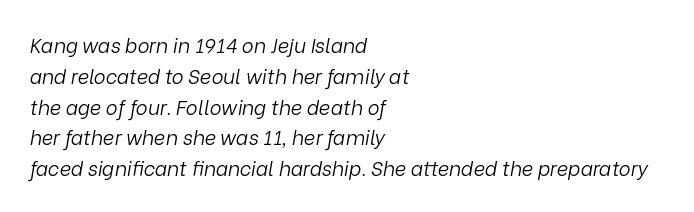
{"italic": "yes", "lean": "right", "slant_degrees": 9, "bold": "no", "underline": "no", "align": "left", "line_spacing": "normal", "line_spacing_ratio": 1.54, "letter_spacing": "normal", "letter_spacing_em": 0.0, "glyph_px": 20}
